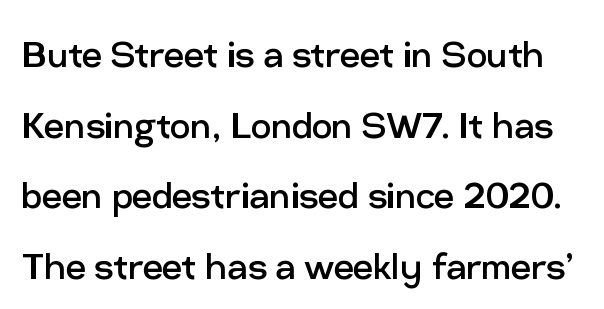
Q: Is the text bold? A: No.
Q: Is the text italic (slanted)? A: No, it is upright.
Q: Is the typeface a serif or a sans-serif typeface? A: Sans-serif.
Q: Is the text underlined? A: No.
Q: Is the spacing between letters normal or unusually wide? A: Normal.
Q: Is the spacing between lines tight, normal or loose? A: Normal.
Q: Width (condensed, normal, or wide)? A: Normal.
Q: Stroke contrast? A: Low.
Q: x-height? A: Medium.
Q: Monospaced? A: No.
